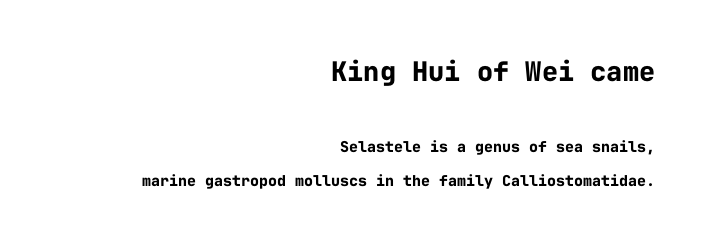
Each row of text sits above clean, open space. Larger block? The one above; the one below is distinctly smaller. Weight check: bold — yes, fully. In CSS terms this would be text-align: right. The rendering uses a large line-height, opening up the rows.
